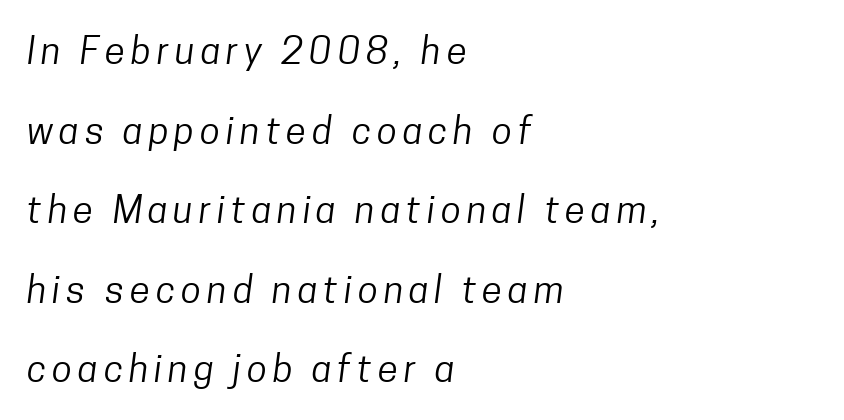
Serifs: no, the terminals of the letterforms are clean. You could not count columns in this text — the font is proportionally spaced. The rendering anchors every line to the left-hand side. Interline gaps are noticeably wide in this sample.
